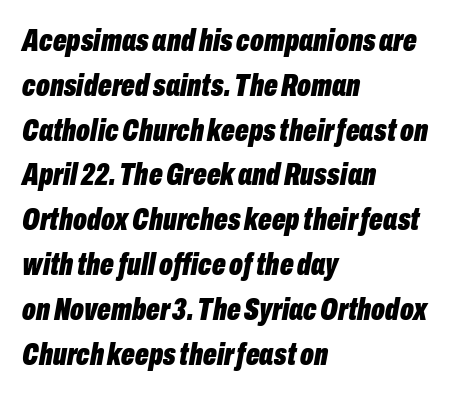
{"italic": "yes", "lean": "right", "slant_degrees": 10, "bold": "yes", "weight": "bold", "width": "condensed", "stroke_contrast": "low", "x_height": "medium", "monospaced": "no", "underline": "no", "align": "left", "line_spacing": "normal", "line_spacing_ratio": 1.4, "letter_spacing": "normal", "letter_spacing_em": 0.0, "glyph_px": 32}
